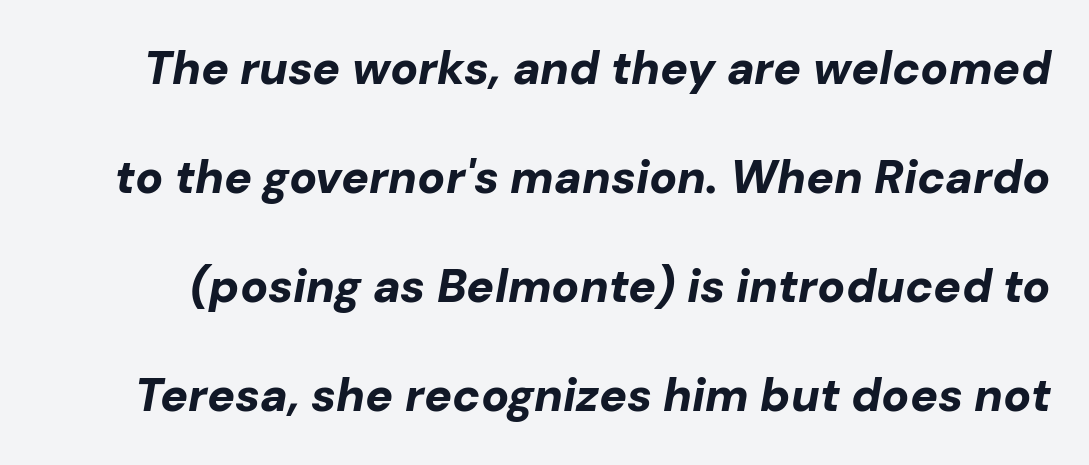
{"italic": "yes", "lean": "right", "slant_degrees": 10, "bold": "yes", "weight": "bold", "width": "normal", "stroke_contrast": "low", "x_height": "medium", "monospaced": "no", "underline": "no", "line_spacing": "loose", "line_spacing_ratio": 2.37, "letter_spacing": "normal", "letter_spacing_em": 0.0, "glyph_px": 46}
